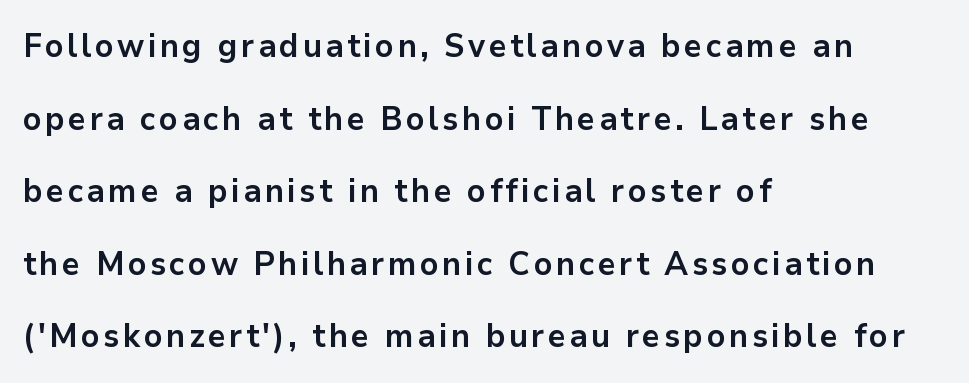
The image shows 33 px bold sans-serif type, upright; set left-aligned, loose line spacing (2.2x), not underlined; low stroke contrast and a medium x-height.
